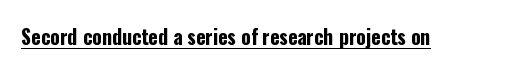
Weight: bold. Is the letter spacing exaggerated? No — it looks like the ordinary default. In designer terms, the underline attribute is active on this setting. A roman cut, with each character standing at attention.
